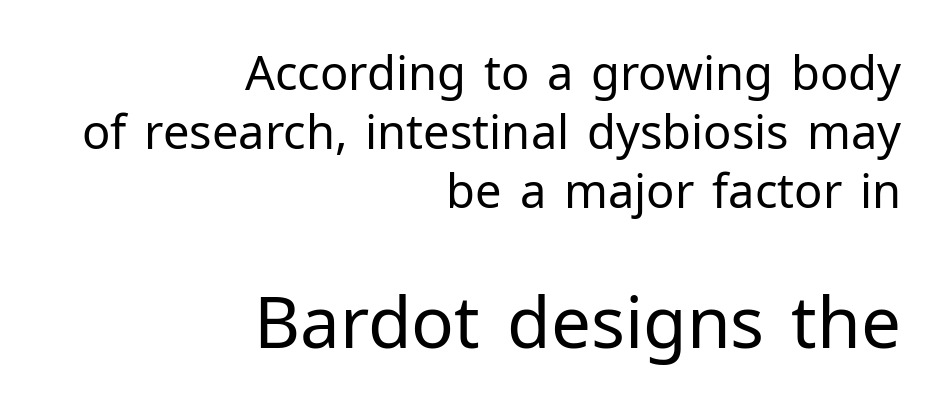
{"serif": "no", "italic": "no", "bold": "no", "weight": "regular", "width": "normal", "stroke_contrast": "low", "x_height": "medium", "monospaced": "no", "underline": "no", "align": "right", "line_spacing": "normal", "line_spacing_ratio": 1.26, "letter_spacing": "normal", "letter_spacing_em": 0.0, "larger_block": "second", "size_ratio": 1.51, "glyph_px": 71}
